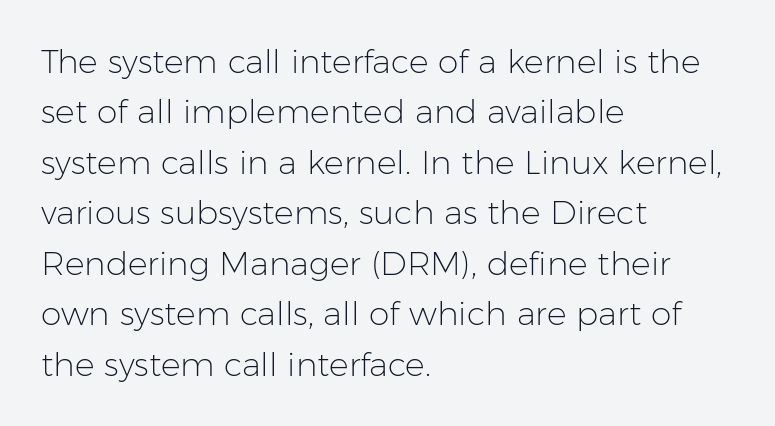
{"serif": "no", "italic": "no", "bold": "no", "weight": "light", "width": "normal", "stroke_contrast": "low", "x_height": "medium", "monospaced": "no", "underline": "no", "align": "left", "line_spacing": "normal", "line_spacing_ratio": 1.53, "letter_spacing": "normal", "letter_spacing_em": 0.0, "glyph_px": 33}
